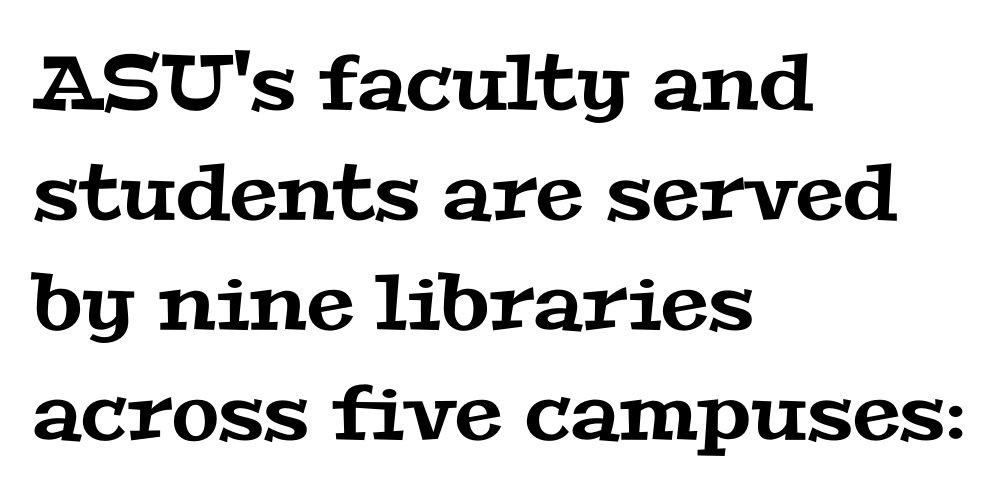
Q: Is the typeface a serif or a sans-serif typeface? A: Serif.
Q: Is the text underlined? A: No.
Q: How is the paragraph aligned? A: Left-aligned.
Q: Is the spacing between letters normal or unusually wide? A: Normal.
Q: Is the spacing between lines tight, normal or loose? A: Normal.
Q: Width (condensed, normal, or wide)? A: Wide.
Q: Stroke contrast? A: Medium.
Q: x-height? A: Medium.
Q: Monospaced? A: No.
